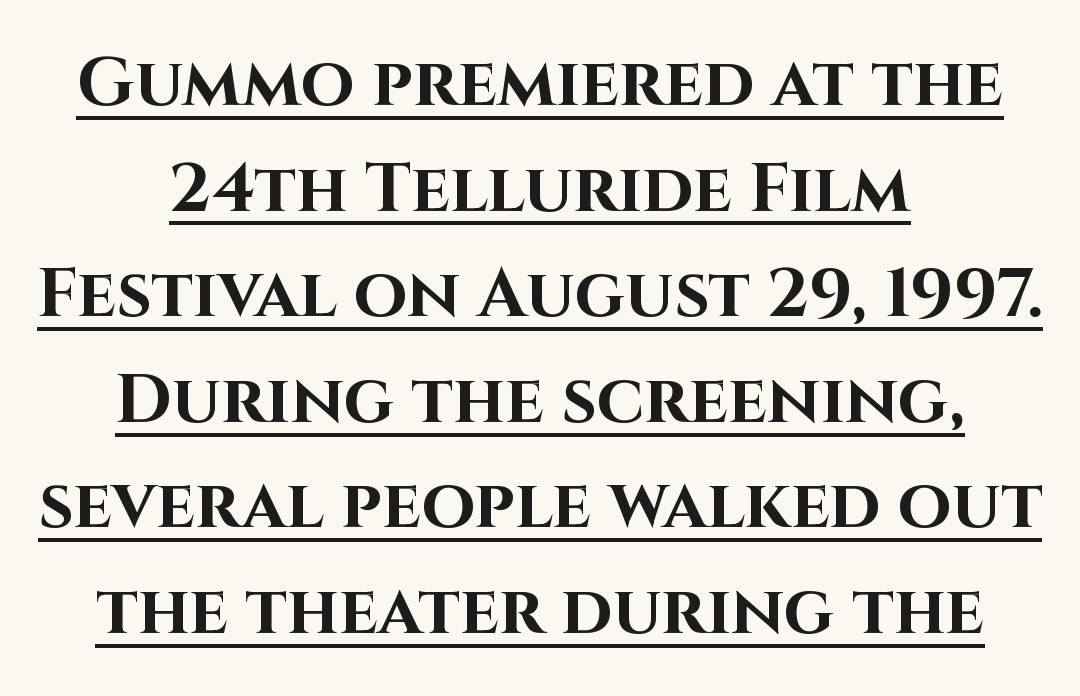
The image shows 69 px bold sans-serif type, upright; set centered, normal line spacing (1.53x), normal letter spacing, underlined; high stroke contrast and a large x-height.
